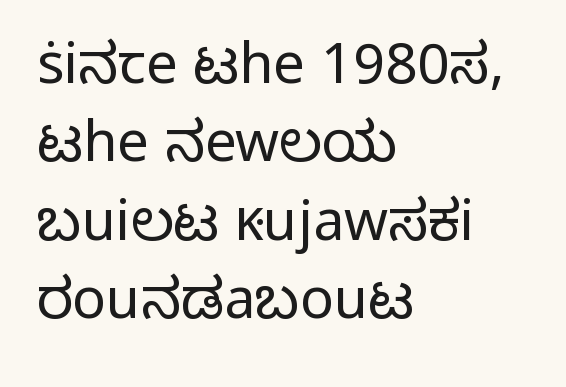
I'd call this a sans setting — the letters go barefoot. Nothing heavy about these letters — not bold at all. Spacing verdict: proportional, widths tailored to each character. Designer's note — italics off, roman on. The ragged edge is on the right, which tells us the setting is flush left. The gaps between neighbouring characters are ordinary and unremarkable.
